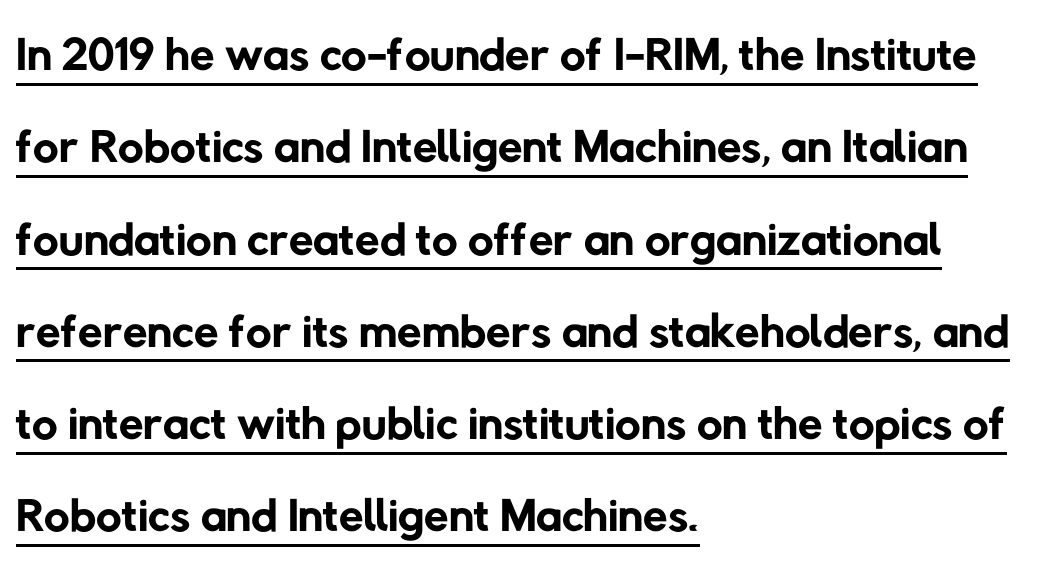
The image shows 71 px regular-weight sans-serif type; set left-aligned, normal line spacing (1.3x), normal letter spacing, underlined; low stroke contrast and a medium x-height.
